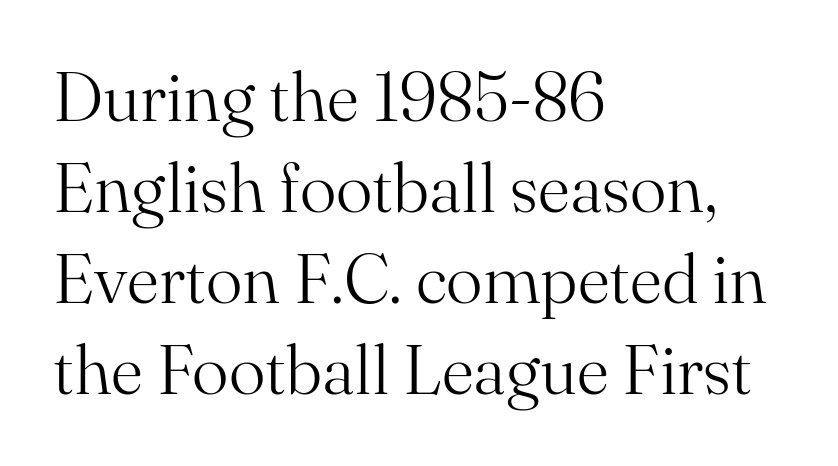
No extra tracking has been applied to these lines. Does the leading feel generous? No, just average. Weight: regular or lighter. Proportional: the letters do not fall into vertical columns.
